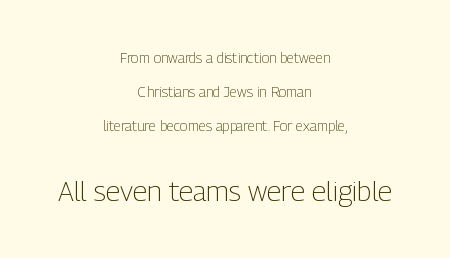
Counters stay open thanks to moderate or lighter strokes. The lines are spread far apart with generous leading. Posture: vertical. Unmarked baselines from the first word to the last.
